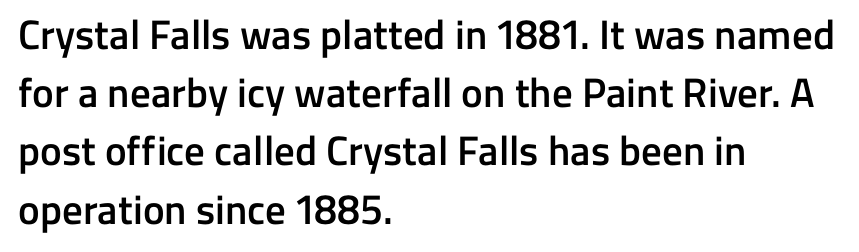
Q: Is the text bold? A: Semi-bold.
Q: Is the text italic (slanted)? A: No, it is upright.
Q: Is the typeface a serif or a sans-serif typeface? A: Sans-serif.
Q: Is the text underlined? A: No.
Q: How is the paragraph aligned? A: Left-aligned.
Q: Is the spacing between letters normal or unusually wide? A: Normal.
Q: Is the spacing between lines tight, normal or loose? A: Normal.
Q: Width (condensed, normal, or wide)? A: Normal.
Q: Stroke contrast? A: Low.
Q: x-height? A: Medium.
Q: Monospaced? A: No.
